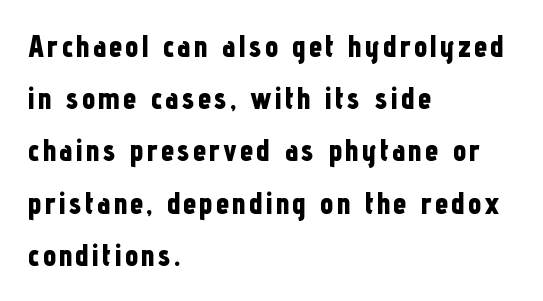
The paragraph shown leans on its left margin. Designer's note — italics off, roman on. Anything drawn beneath the words? Only blank space. Strokes here are thick enough to call this a true bold.
